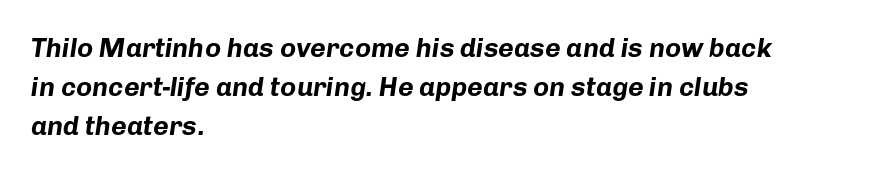
Q: Is the text bold? A: Yes.
Q: Is the text italic (slanted)? A: Yes, it leans right by about 8 degrees.
Q: Is the text underlined? A: No.
Q: How is the paragraph aligned? A: Left-aligned.
Q: Is the spacing between letters normal or unusually wide? A: Normal.
Q: Is the spacing between lines tight, normal or loose? A: Normal.
